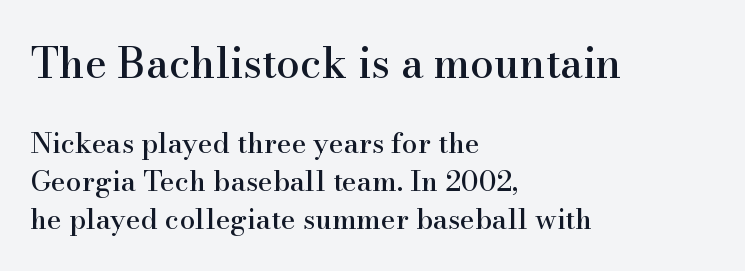
{"serif": "yes", "italic": "no", "width": "normal", "stroke_contrast": "high", "x_height": "small", "monospaced": "no", "underline": "no", "align": "left", "line_spacing": "normal", "line_spacing_ratio": 1.36, "letter_spacing": "normal", "letter_spacing_em": 0.0, "larger_block": "first", "size_ratio": 1.5, "glyph_px": 42}
